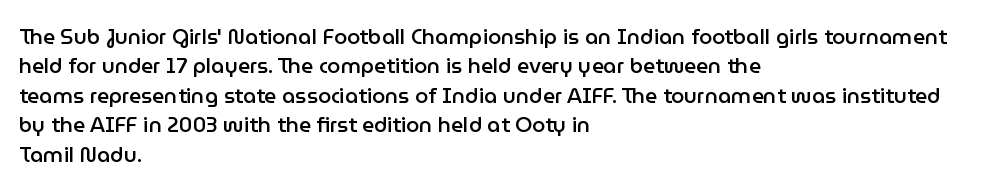
{"italic": "no", "bold": "semi", "underline": "no", "align": "left", "line_spacing": "normal", "line_spacing_ratio": 1.4, "letter_spacing": "normal", "letter_spacing_em": 0.0, "glyph_px": 21}
